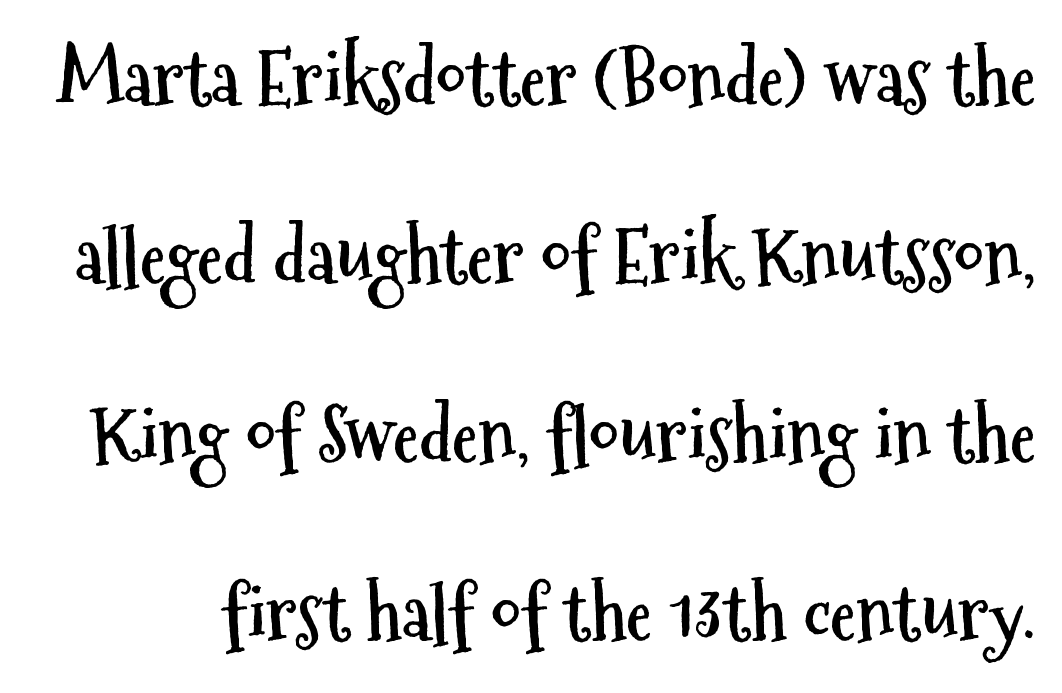
{"serif": "no", "italic": "no", "bold": "yes", "weight": "semibold", "width": "condensed", "stroke_contrast": "medium", "x_height": "medium", "monospaced": "no", "underline": "no", "line_spacing": "loose", "line_spacing_ratio": 2.38, "letter_spacing": "normal", "letter_spacing_em": 0.0, "glyph_px": 75}
